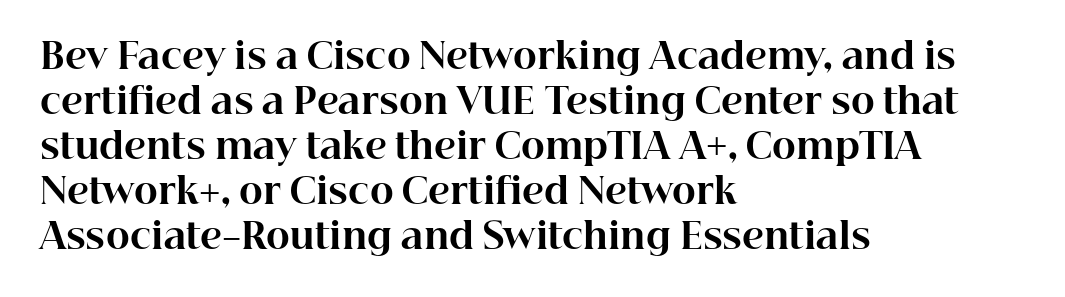
The image shows 36 px bold serif type, upright; set left-aligned, normal line spacing (1.25x), normal letter spacing, not underlined; high stroke contrast and a medium x-height.
